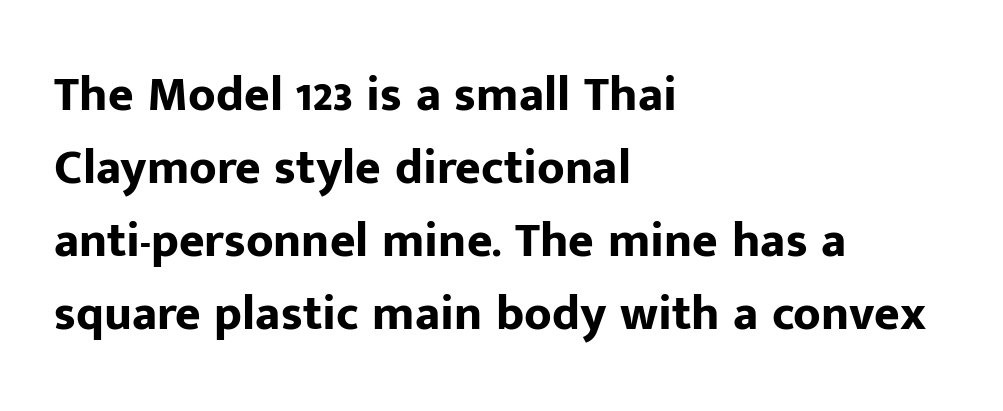
Q: Is the text bold? A: Yes.
Q: Is the text italic (slanted)? A: No, it is upright.
Q: Is the typeface a serif or a sans-serif typeface? A: Sans-serif.
Q: Is the text underlined? A: No.
Q: How is the paragraph aligned? A: Left-aligned.
Q: Is the spacing between letters normal or unusually wide? A: Normal.
Q: Is the spacing between lines tight, normal or loose? A: Normal.
Q: Width (condensed, normal, or wide)? A: Normal.
Q: Stroke contrast? A: Low.
Q: x-height? A: Medium.
Q: Monospaced? A: No.
